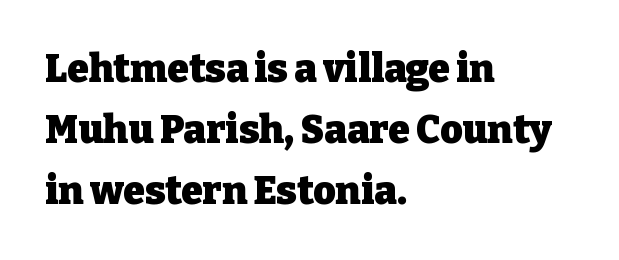
Q: Is the text bold? A: Yes.
Q: Is the text italic (slanted)? A: No, it is upright.
Q: Is the typeface a serif or a sans-serif typeface? A: Serif.
Q: Is the text underlined? A: No.
Q: How is the paragraph aligned? A: Left-aligned.
Q: Is the spacing between letters normal or unusually wide? A: Normal.
Q: Is the spacing between lines tight, normal or loose? A: Normal.
Q: Width (condensed, normal, or wide)? A: Normal.
Q: Stroke contrast? A: Low.
Q: x-height? A: Medium.
Q: Monospaced? A: No.
